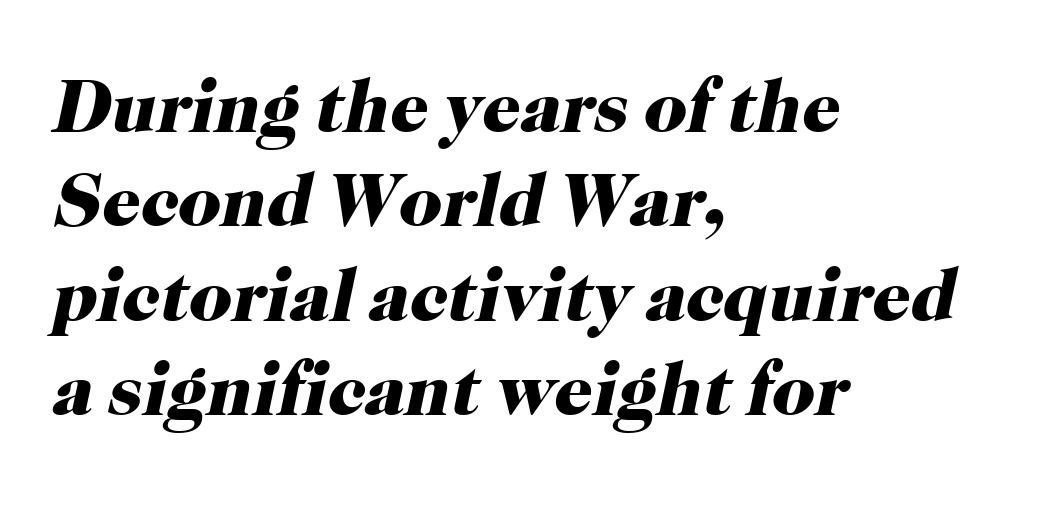
{"serif": "yes", "italic": "yes", "lean": "right", "slant_degrees": 12, "bold": "yes", "weight": "heavy", "width": "normal", "stroke_contrast": "high", "x_height": "medium", "monospaced": "no", "underline": "no", "align": "left", "line_spacing": "normal", "line_spacing_ratio": 1.26, "letter_spacing": "normal", "letter_spacing_em": 0.0, "glyph_px": 75}
